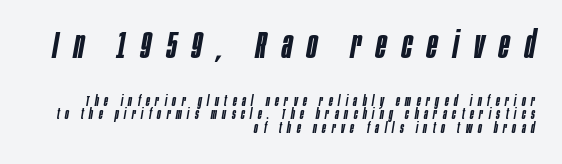
The image shows 38 px semibold, condensed type, italic (leaning right); set right-aligned, tight line spacing (0.96x), unusually wide letter spacing (+0.4 em), not underlined; the first (top) block is 2.71x larger; low stroke contrast and a large x-height.
